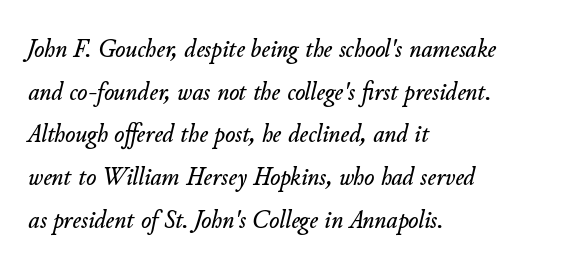
The image shows 27 px text type, italic (leaning right); set left-aligned, normal line spacing (1.58x), normal letter spacing, not underlined.
